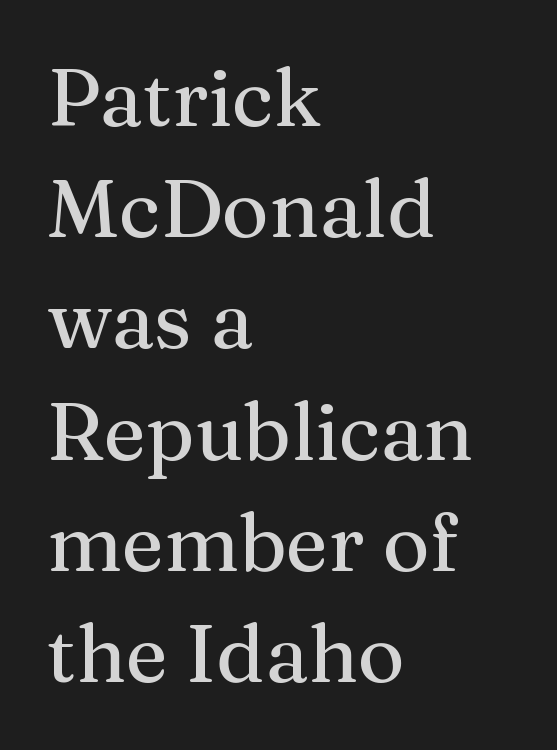
The image shows 80 px serif type, upright; set left-aligned, normal line spacing (1.39x), normal letter spacing, not underlined; medium stroke contrast and a medium x-height.
